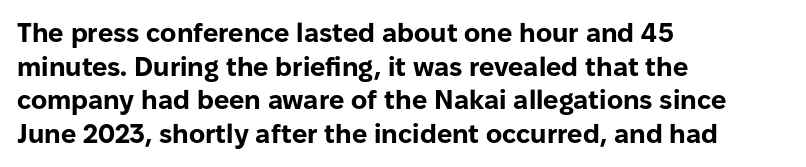
Q: Is the text bold? A: Yes.
Q: Is the text italic (slanted)? A: No, it is upright.
Q: Is the text underlined? A: No.
Q: How is the paragraph aligned? A: Left-aligned.
Q: Is the spacing between letters normal or unusually wide? A: Normal.
Q: Is the spacing between lines tight, normal or loose? A: Normal.
